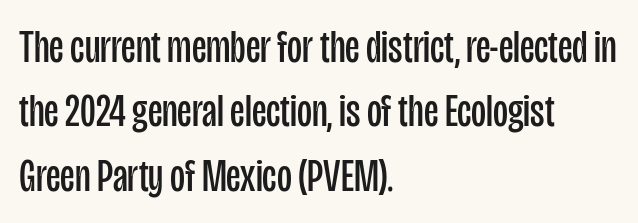
A typesetter would label this face a sans. The line texture is even and compact thanks to regular tracking. The rag falls on the right side of this text block. The vertical gap from one line to the next is medium.
